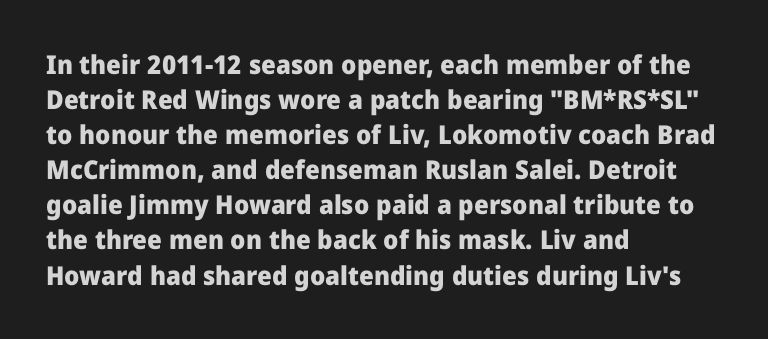
Q: Is the text bold? A: Yes.
Q: Is the text italic (slanted)? A: No, it is upright.
Q: Is the text underlined? A: No.
Q: How is the paragraph aligned? A: Left-aligned.
Q: Is the spacing between letters normal or unusually wide? A: Normal.
Q: Is the spacing between lines tight, normal or loose? A: Normal.
